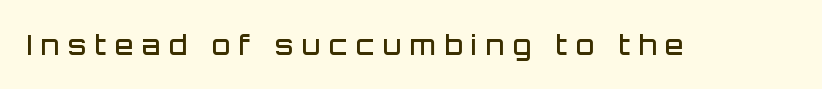
Q: Is the text bold? A: Semi-bold.
Q: Is the text italic (slanted)? A: No, it is upright.
Q: Is the text underlined? A: No.
Q: Is the spacing between letters normal or unusually wide? A: Unusually wide.
